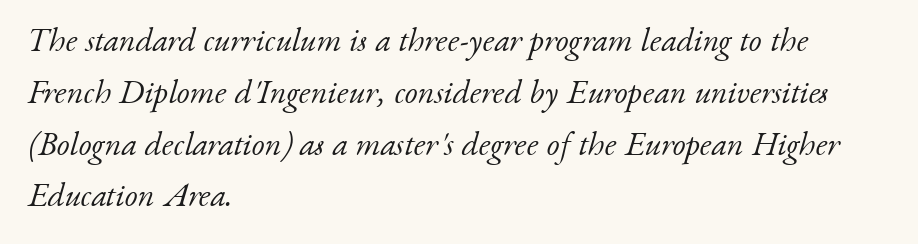
Vertical spacing — default. In CSS terms this would be text-align: left. A serif font was chosen for this passage. Is this a fixed-width face? No — the glyphs have proportional, varying widths.
